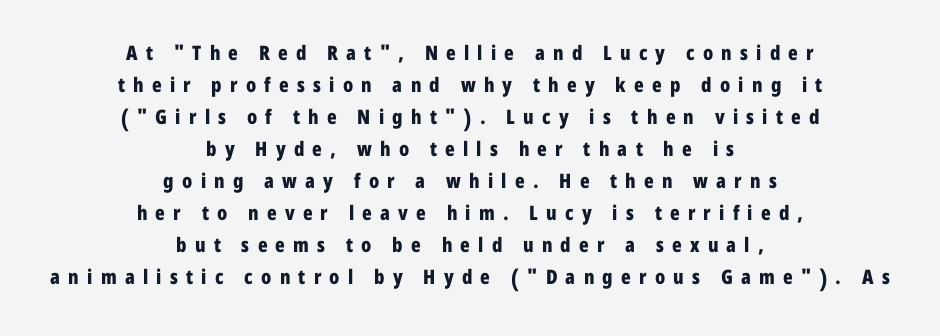
The image shows 20 px bold type, upright; set centered, normal line spacing (1.6x), unusually wide letter spacing (+0.41 em), not underlined.
